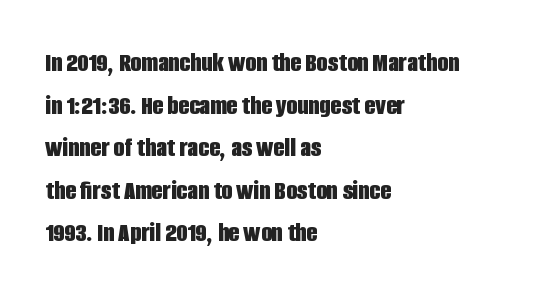
Vertical spacing — default. This sample has the flowing, uneven cadence of proportional lettering. Strong, thick strokes mark this as bold type. Check the space under the baseline: it is left empty. Serifs: no, the terminals of the letterforms are clean.
